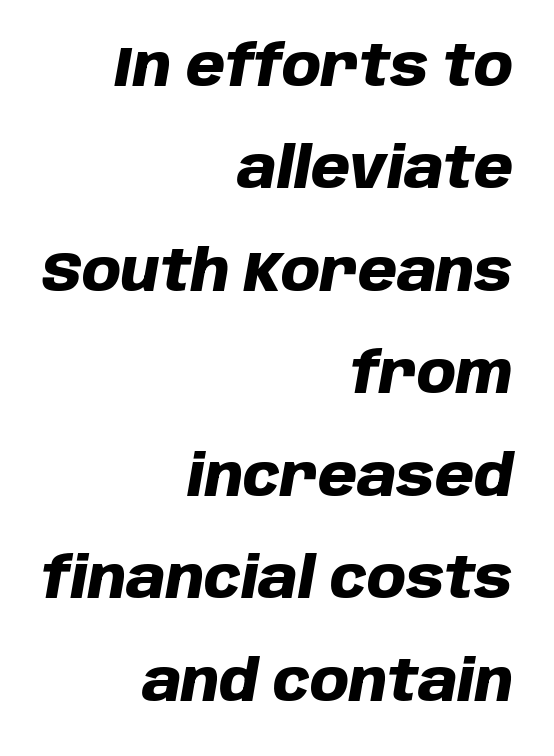
The image shows 56 px heavy type, italic (leaning right); set right-aligned, line spacing 1.83x, normal letter spacing, not underlined; low stroke contrast and a large x-height.
